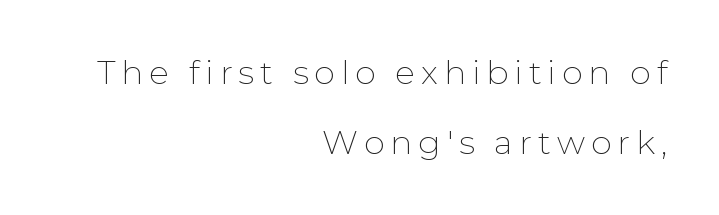
Q: Is the text bold? A: No.
Q: Is the text italic (slanted)? A: No, it is upright.
Q: Is the typeface a serif or a sans-serif typeface? A: Sans-serif.
Q: Is the text underlined? A: No.
Q: How is the paragraph aligned? A: Right-aligned.
Q: Is the spacing between lines tight, normal or loose? A: Loose.
Q: Width (condensed, normal, or wide)? A: Normal.
Q: Stroke contrast? A: Low.
Q: x-height? A: Medium.
Q: Monospaced? A: No.
